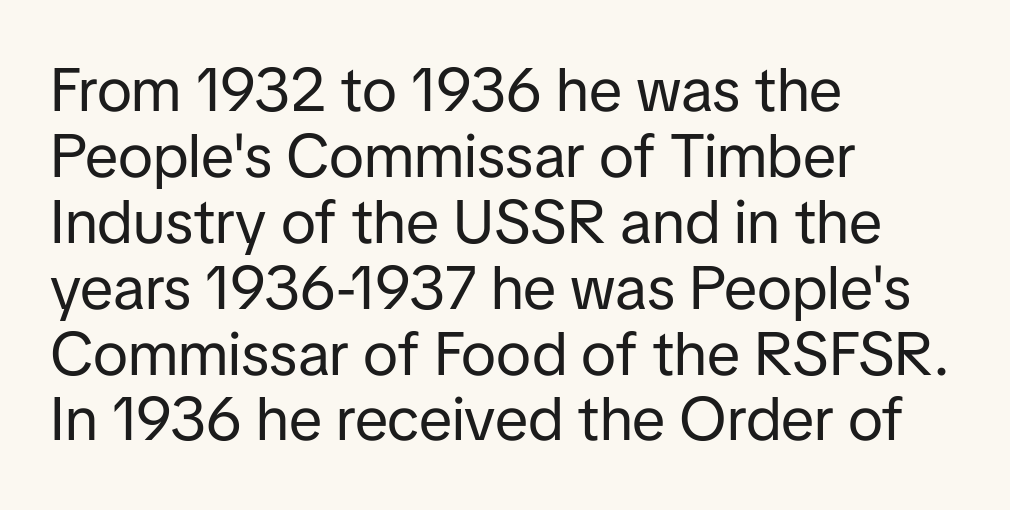
The image shows 61 px regular-weight sans-serif type, upright; set left-aligned, tight line spacing (1.08x), normal letter spacing, not underlined; low stroke contrast and a medium x-height.
